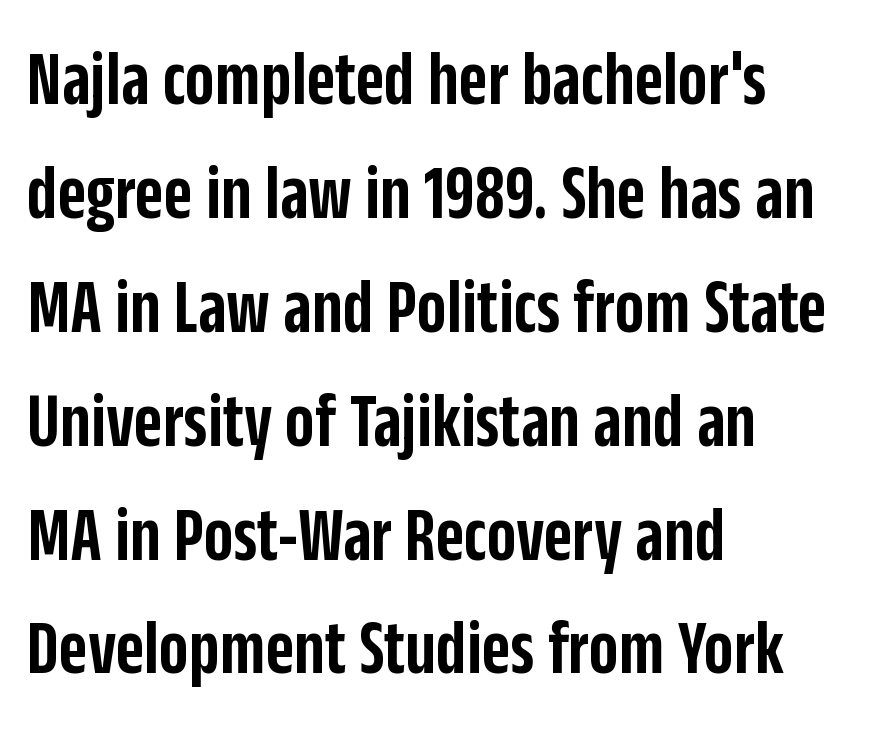
The image shows 78 px semibold, condensed sans-serif type, upright; set left-aligned, normal line spacing (1.46x), normal letter spacing, not underlined; low stroke contrast and a large x-height.
